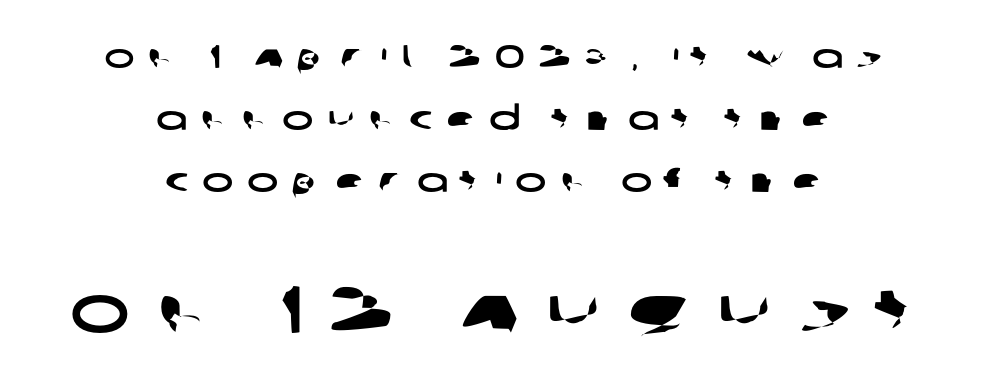
Q: Is the typeface a serif or a sans-serif typeface? A: Sans-serif.
Q: Is the text underlined? A: No.
Q: How is the paragraph aligned? A: Centered.
Q: Is the spacing between letters normal or unusually wide? A: Unusually wide.
Q: Which block of text is set in a larger size, the first (top) or the second (bottom)? A: The second (bottom) one.
Q: Width (condensed, normal, or wide)? A: Wide.
Q: Stroke contrast? A: Low.
Q: x-height? A: Large.
Q: Monospaced? A: No.
